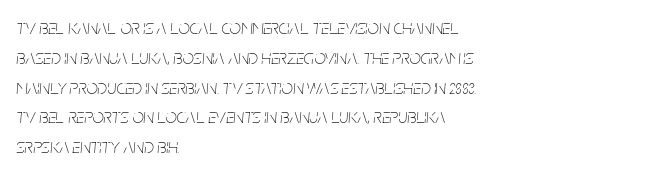
{"italic": "yes", "lean": "right", "slant_degrees": 5, "bold": "no", "underline": "no", "align": "left", "line_spacing": "normal", "line_spacing_ratio": 1.49, "letter_spacing": "normal", "letter_spacing_em": 0.0, "glyph_px": 20}
